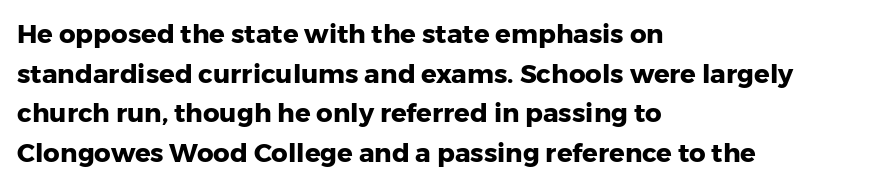
The image shows 26 px bold type, upright; set left-aligned, normal line spacing (1.52x), normal letter spacing, not underlined.
